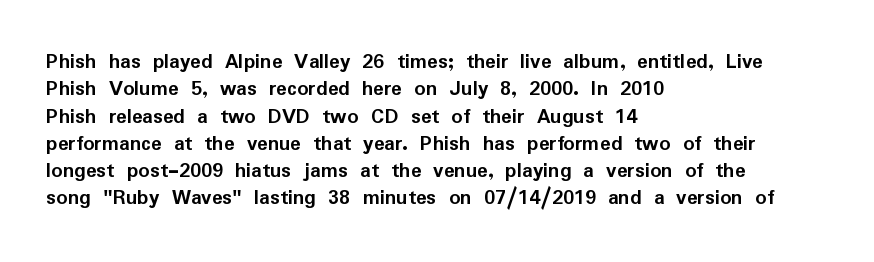
Q: Is the text bold? A: Yes.
Q: Is the text italic (slanted)? A: No, it is upright.
Q: Is the text underlined? A: No.
Q: How is the paragraph aligned? A: Left-aligned.
Q: Is the spacing between letters normal or unusually wide? A: Normal.
